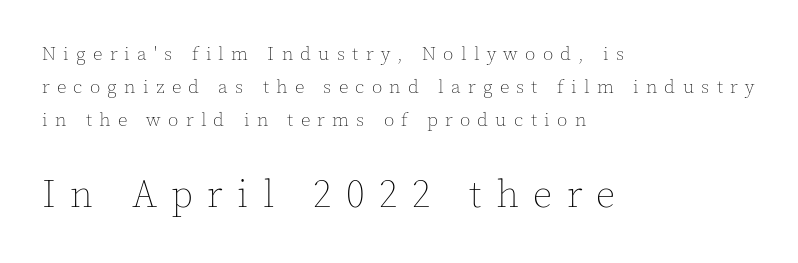
{"italic": "no", "bold": "no", "weight": "thin", "width": "normal", "x_height": "medium", "monospaced": "no", "underline": "no", "align": "left", "line_spacing_ratio": 1.75, "letter_spacing": "wide", "letter_spacing_em": 0.38, "larger_block": "second", "size_ratio": 2.0, "glyph_px": 38}
